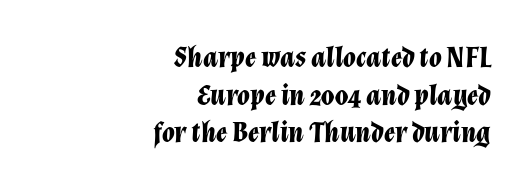
The image shows 29 px bold type, italic (leaning right); set right-aligned, normal line spacing (1.3x), normal letter spacing, not underlined; low stroke contrast and a medium x-height.
